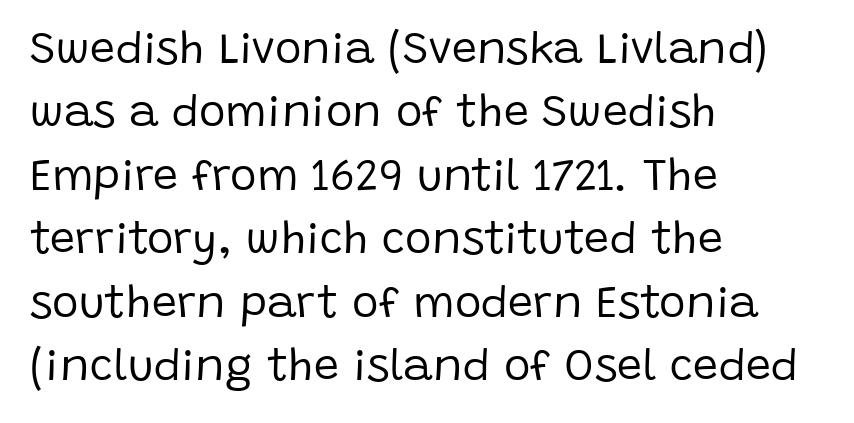
{"serif": "no", "italic": "no", "bold": "no", "weight": "regular", "width": "normal", "stroke_contrast": "low", "x_height": "large", "monospaced": "no", "underline": "no", "align": "left", "line_spacing": "normal", "line_spacing_ratio": 1.41, "letter_spacing": "normal", "letter_spacing_em": 0.0, "glyph_px": 45}
